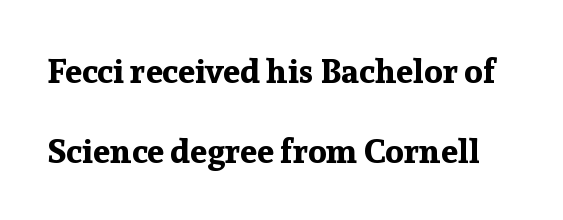
{"serif": "yes", "italic": "no", "bold": "yes", "weight": "bold", "width": "normal", "stroke_contrast": "low", "x_height": "medium", "monospaced": "no", "underline": "no", "line_spacing": "loose", "line_spacing_ratio": 2.34, "letter_spacing": "normal", "letter_spacing_em": 0.0, "glyph_px": 34}
